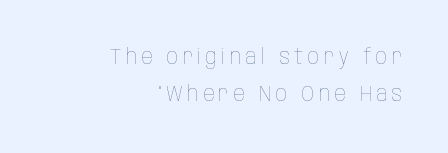
The image shows 22 px text type, upright; set right-aligned, normal line spacing (1.67x), unusually wide letter spacing (+0.21 em), not underlined.
